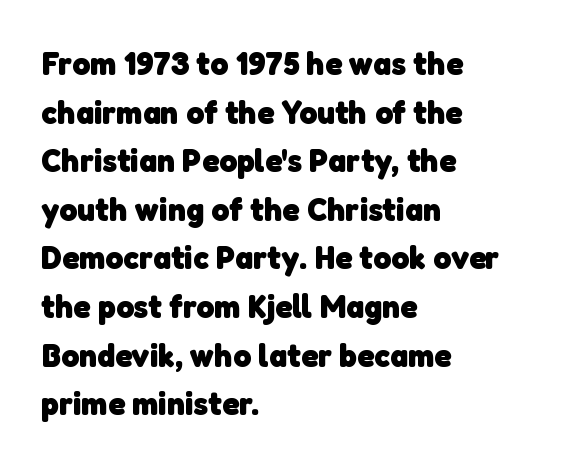
The space directly below the letters is spotless. Look at the bottom of the vertical strokes: they stop flat, with no serifs. Proportional: the letters do not fall into vertical columns. Reading down the column, the eye jumps a familiar distance to each next line. The rendering uses a bold face; every stroke is thick and dark.
